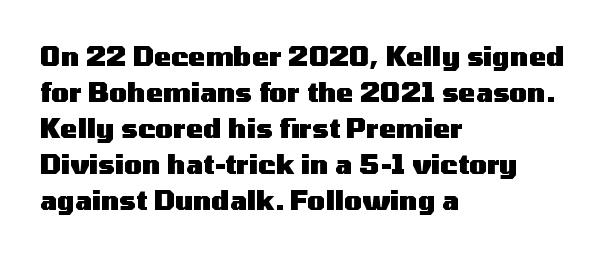
Q: Is the text bold? A: Yes.
Q: Is the text italic (slanted)? A: No, it is upright.
Q: Is the text underlined? A: No.
Q: How is the paragraph aligned? A: Left-aligned.
Q: Is the spacing between letters normal or unusually wide? A: Normal.
Q: Is the spacing between lines tight, normal or loose? A: Normal.
